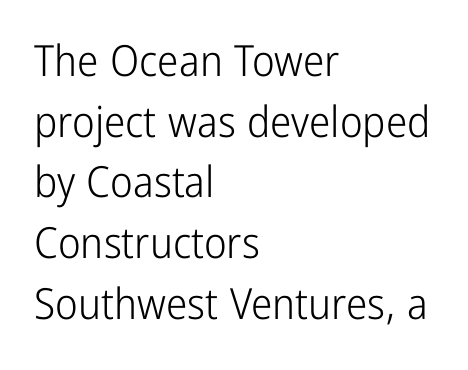
The image shows 43 px light, condensed sans-serif type, upright; set left-aligned, normal line spacing (1.41x), normal letter spacing, not underlined; low stroke contrast and a medium x-height.
